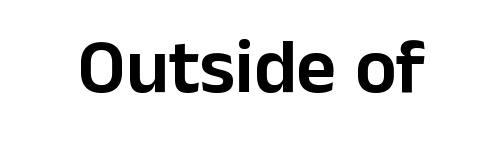
The image shows 77 px sans-serif type, upright; set normal letter spacing, not underlined; low stroke contrast and a medium x-height.
